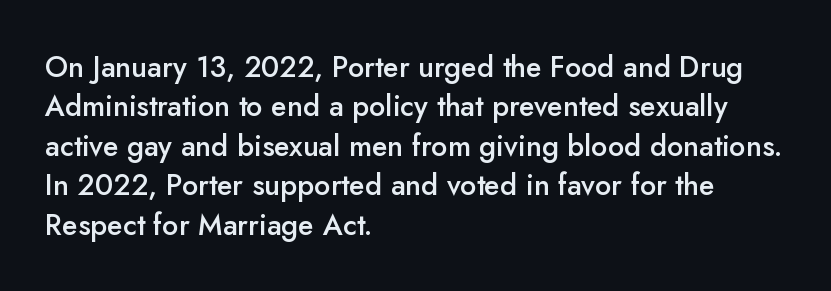
The image shows 29 px semibold sans-serif type, upright; set left-aligned, normal line spacing (1.36x), normal letter spacing, not underlined; low stroke contrast and a small x-height.
